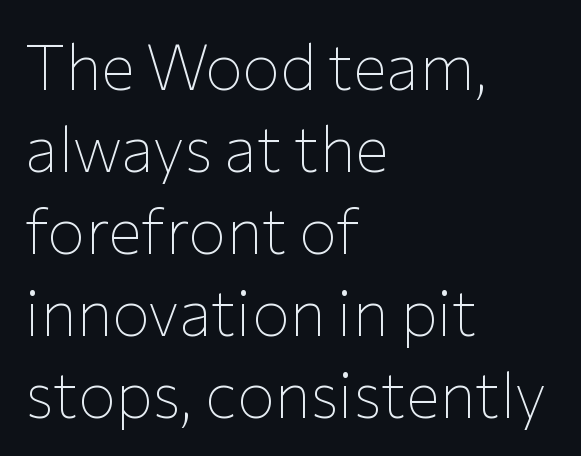
The type sits square on the baseline with zero lean. Letter spacing: default. The cut favours lightness, reaching ordinary text weight at its darkest. Horizontal alignment here is leftward, the default for most running prose. The font family rendered here belongs to the sans-serif group. Here the designer chose a conventional face with non-uniform glyph widths.
